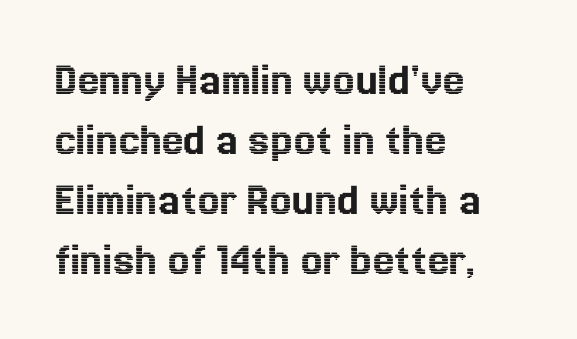
{"italic": "no", "width": "normal", "x_height": "medium", "monospaced": "no", "underline": "no", "align": "left", "line_spacing": "normal", "line_spacing_ratio": 1.25, "letter_spacing": "normal", "letter_spacing_em": 0.0, "glyph_px": 48}
